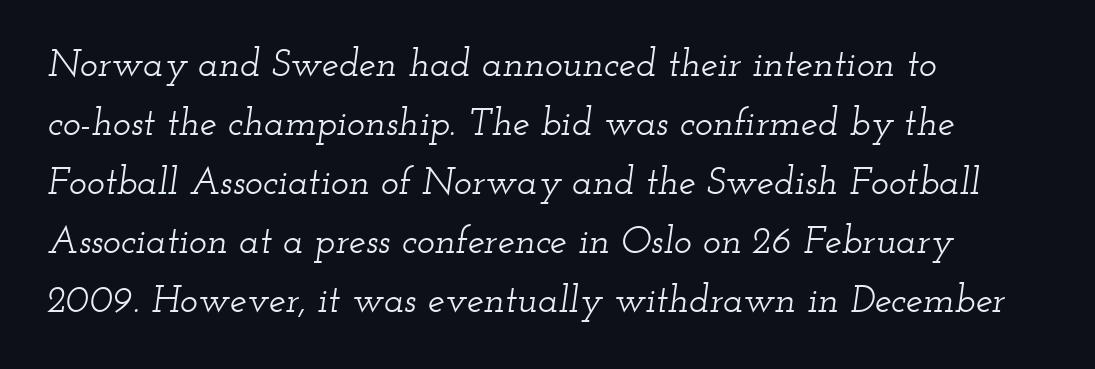
This rendering leaves character spacing at its baseline value. The characters display serif detailing at their extremities. It's the slanting kind of type. The space between consecutive lines is moderate. Glance below the letters and you will spot only blank space. The rag falls on the right side of this text block.
